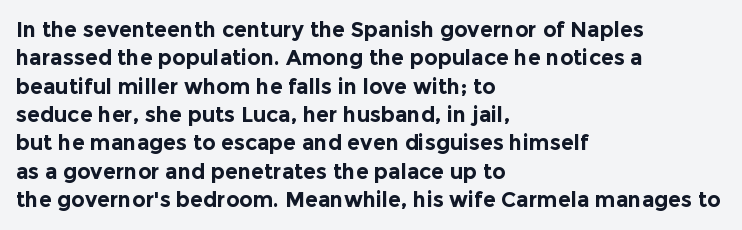
The lines in this sample share a left origin and differ only in where they stop. The block of text has a typical density, with ordinary space between rows. Posture: upright roman. The characters look thick and weighty, a clear bold. Letters rest on an invisible, unmarked baseline. There is no visible air inserted between adjacent glyphs.
